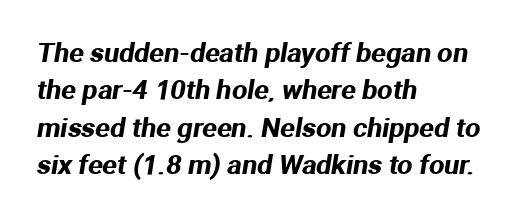
The setting favours the left margin, as ordinary paragraphs usually do. Lines of text with bare space underneath. Reading down the column, the eye jumps a familiar distance to each next line. The type is set solid horizontally, with unmodified tracking.
